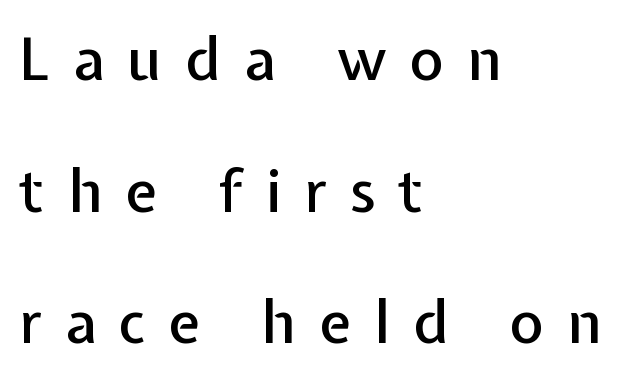
The image shows 59 px sans-serif type, upright; set left-aligned, loose line spacing (2.23x), unusually wide letter spacing (+0.39 em), not underlined; low stroke contrast and a medium x-height.
